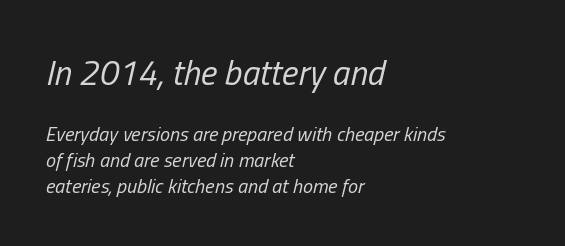
The image shows 35 px regular-weight, condensed type, italic (leaning right); set left-aligned, normal line spacing (1.29x), normal letter spacing, not underlined; the first (top) block is 1.75x larger; low stroke contrast and a medium x-height.
